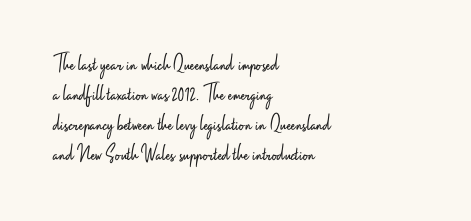
Q: Is the text bold? A: No.
Q: Is the text italic (slanted)? A: Yes.
Q: Is the text underlined? A: No.
Q: How is the paragraph aligned? A: Left-aligned.
Q: Is the spacing between letters normal or unusually wide? A: Normal.
Q: Is the spacing between lines tight, normal or loose? A: Normal.
